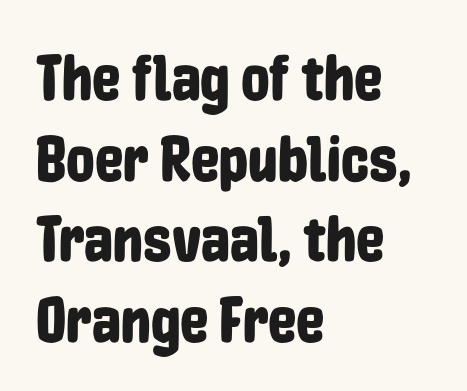
{"serif": "no", "italic": "no", "width": "condensed", "stroke_contrast": "low", "x_height": "medium", "monospaced": "no", "underline": "no", "align": "left", "line_spacing": "normal", "line_spacing_ratio": 1.26, "letter_spacing": "normal", "letter_spacing_em": 0.0, "glyph_px": 64}
